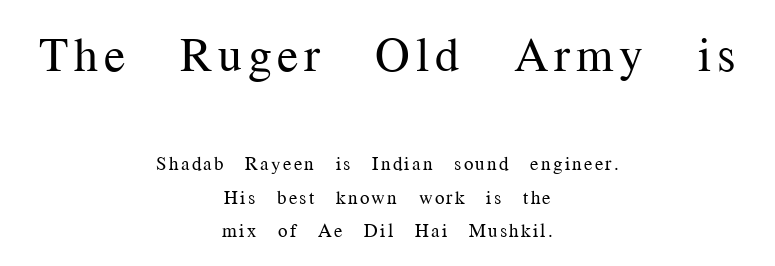
{"serif": "yes", "italic": "no", "bold": "no", "weight": "regular", "width": "normal", "stroke_contrast": "medium", "x_height": "medium", "monospaced": "no", "underline": "no", "align": "center", "line_spacing_ratio": 1.75, "larger_block": "first", "size_ratio": 2.53, "glyph_px": 48}
